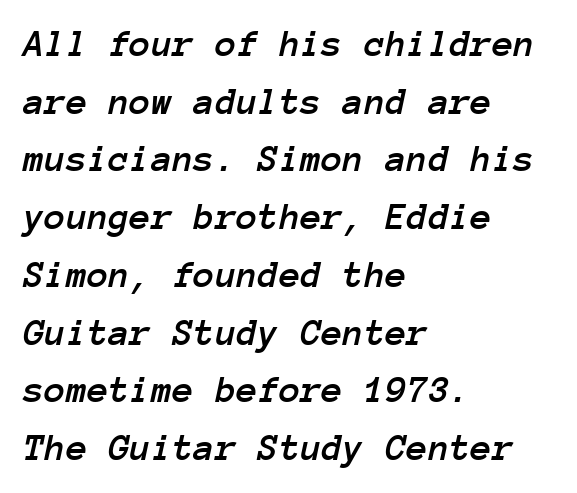
{"italic": "yes", "lean": "right", "slant_degrees": 12, "width": "normal", "stroke_contrast": "low", "x_height": "medium", "monospaced": "yes", "underline": "no", "align": "left", "line_spacing": "normal", "line_spacing_ratio": 1.48, "letter_spacing": "normal", "letter_spacing_em": 0.0, "glyph_px": 39}
